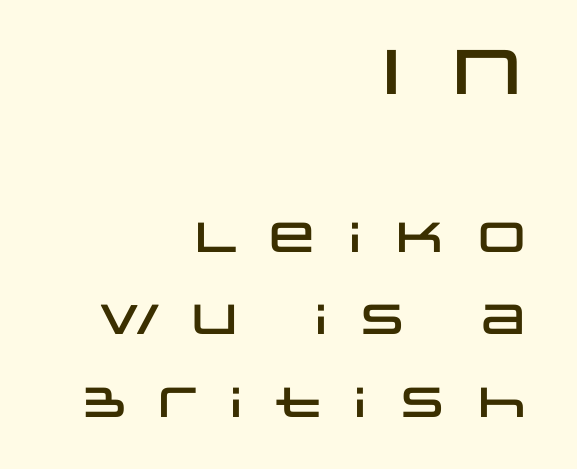
{"serif": "no", "italic": "no", "width": "wide", "stroke_contrast": "low", "x_height": "large", "monospaced": "no", "underline": "no", "align": "right", "line_spacing": "loose", "line_spacing_ratio": 1.97, "letter_spacing": "wide", "letter_spacing_em": 0.4, "larger_block": "first", "size_ratio": 1.5, "glyph_px": 63}
